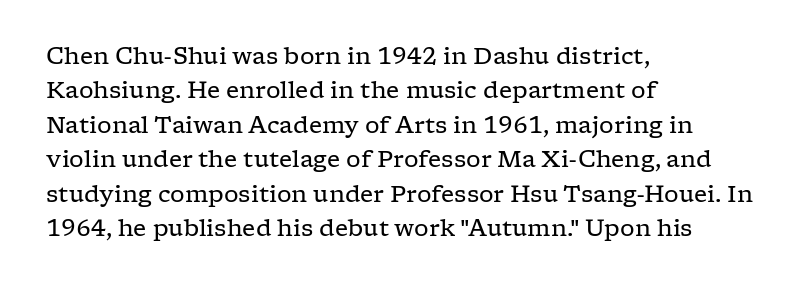
Observe the ordinary spacing: letters are neighbours, not strangers. Only glyphs here, with clear space below each row. Honestly, the row spacing looks completely unremarkable. No letter is thick-stroked: the sample isn't bold.
